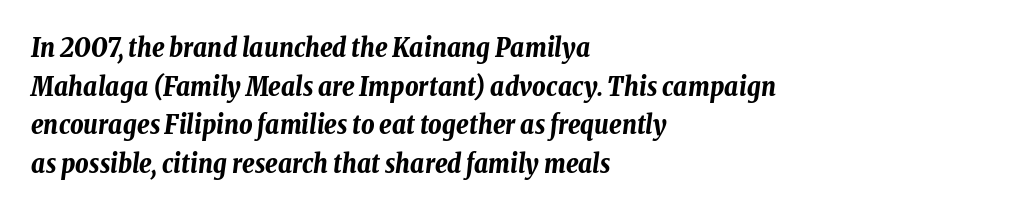
The text carries the slant typical of an italic or oblique font. Short note: letters normally spaced. As a designer I'd log this as weight 700, bold. The lines are quadded left. The block of text has a typical density, with ordinary space between rows.
